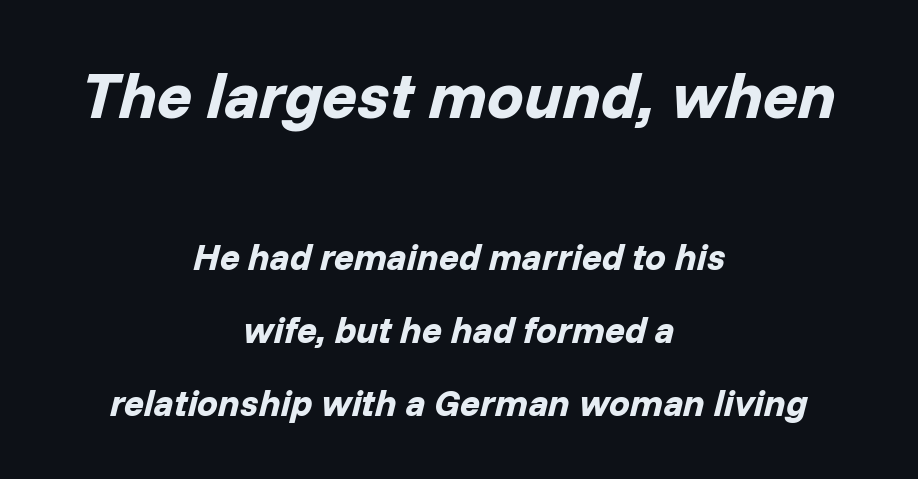
Each letter keeps its own natural width here, so spacing adapts to shape. Weight: bold. Lines of text with bare space underneath. In CSS terms this would be text-align: center.
